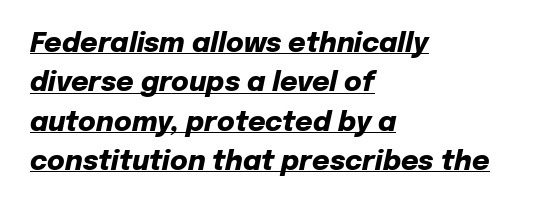
Tracking here is standard; glyphs follow each other at the usual distance. The compositor pushed each line to the left boundary. The glyphs have the mass of a bold cut. Regarding leading, the lines here are spaced in the standard way. The glyphs are accompanied by a horizontal stroke just below them. Characters are canted at an angle relative to the baseline's perpendicular.
